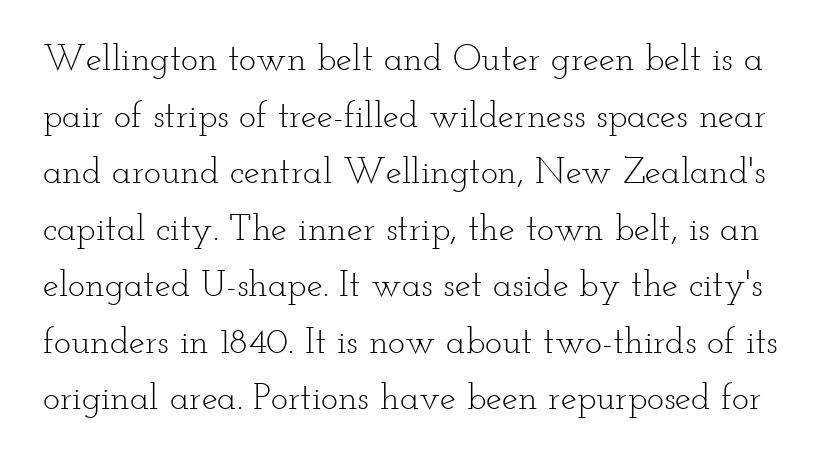
The image shows 36 px light, wide serif type, upright; set normal line spacing (1.57x), normal letter spacing, not underlined; low stroke contrast and a small x-height.
